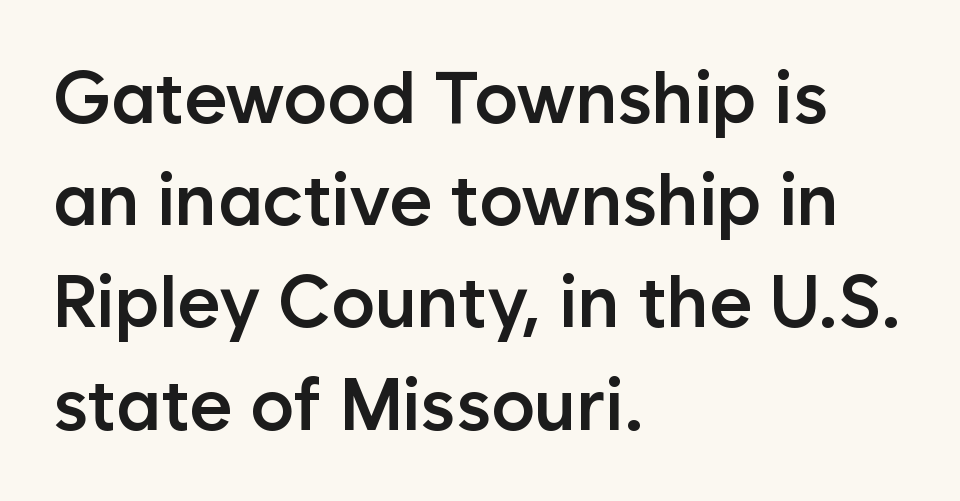
The image shows 73 px semibold sans-serif type, upright; set left-aligned, normal line spacing (1.4x), normal letter spacing, not underlined; low stroke contrast and a medium x-height.
